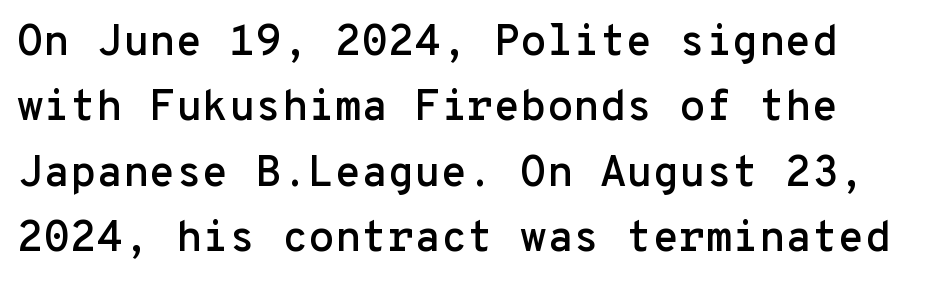
The image shows 43 px sans-serif type, upright, monospaced; set normal line spacing (1.52x), normal letter spacing, not underlined; low stroke contrast and a medium x-height.
